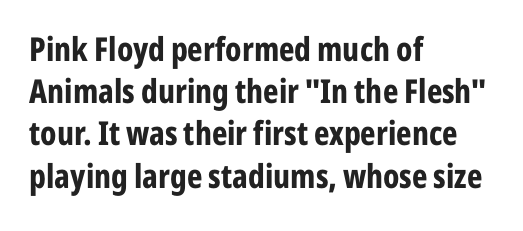
The image shows 33 px bold, condensed sans-serif type, upright; set left-aligned, normal line spacing (1.28x), normal letter spacing, not underlined; low stroke contrast and a medium x-height.
